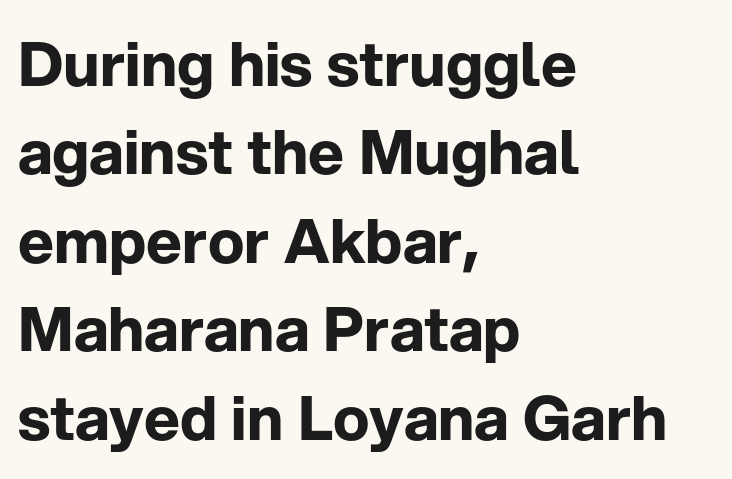
The image shows 61 px bold sans-serif type, upright; set left-aligned, normal line spacing (1.45x), normal letter spacing, not underlined; low stroke contrast and a medium x-height.
